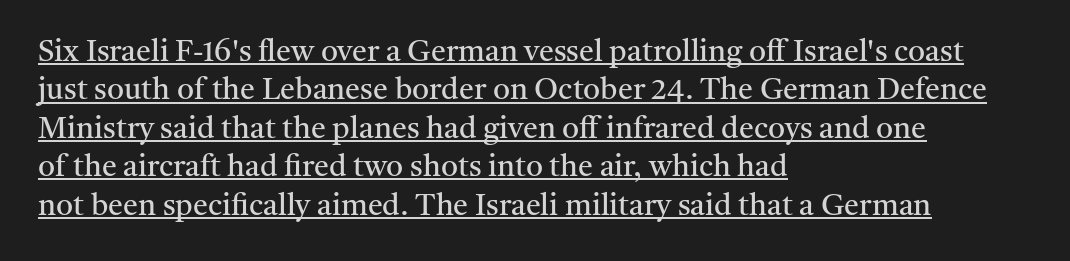
The image shows 30 px regular-weight serif type, upright; set left-aligned, normal line spacing (1.28x), normal letter spacing, underlined; medium stroke contrast and a medium x-height.
